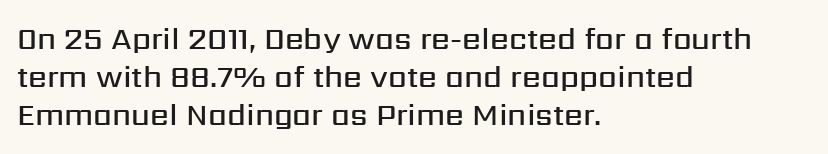
{"serif": "no", "italic": "no", "bold": "semi", "weight": "semibold", "width": "normal", "stroke_contrast": "medium", "x_height": "medium", "monospaced": "no", "underline": "no", "align": "left", "line_spacing": "normal", "line_spacing_ratio": 1.27, "letter_spacing": "normal", "letter_spacing_em": 0.0, "glyph_px": 30}
